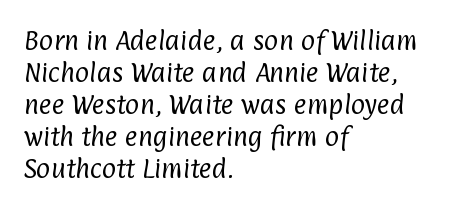
{"bold": "no", "underline": "no", "align": "left", "line_spacing": "normal", "line_spacing_ratio": 1.45, "letter_spacing": "normal", "letter_spacing_em": 0.0, "glyph_px": 22}
